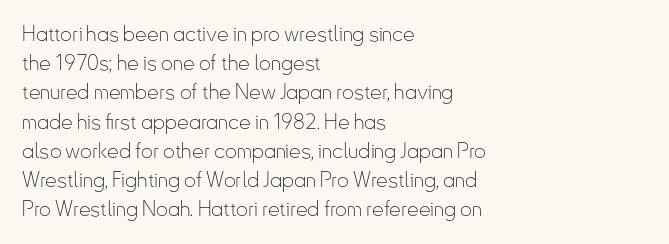
Q: Is the text bold? A: No.
Q: Is the text italic (slanted)? A: No, it is upright.
Q: Is the text underlined? A: No.
Q: How is the paragraph aligned? A: Left-aligned.
Q: Is the spacing between letters normal or unusually wide? A: Normal.
Q: Is the spacing between lines tight, normal or loose? A: Normal.
